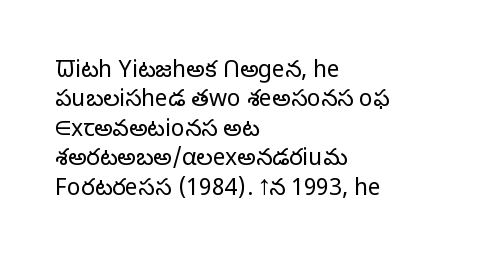
It's the straight-up-and-down kind of type. The face used here is rendered with its standard letterfit. The setting favours the left margin, as ordinary paragraphs usually do. This is not heavy type; no bold has been used. Interline gaps are of average width in this sample.
